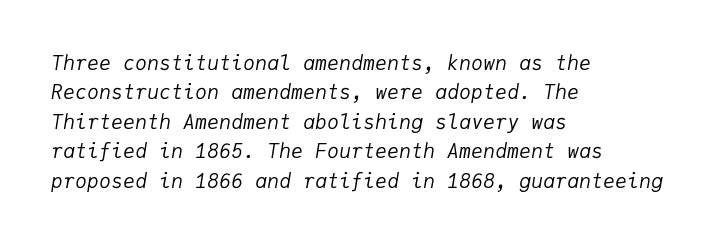
The image shows 20 px text type, italic (leaning right); set left-aligned, normal line spacing (1.47x), normal letter spacing, not underlined.
